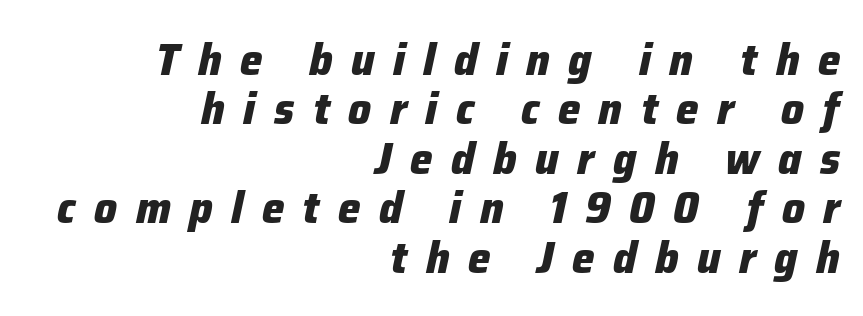
Q: Is the text bold? A: Yes.
Q: Is the text italic (slanted)? A: Yes, it leans right by about 12 degrees.
Q: Is the text underlined? A: No.
Q: How is the paragraph aligned? A: Right-aligned.
Q: Is the spacing between letters normal or unusually wide? A: Unusually wide.
Q: Is the spacing between lines tight, normal or loose? A: Tight.
Q: Width (condensed, normal, or wide)? A: Normal.
Q: Stroke contrast? A: Low.
Q: x-height? A: Medium.
Q: Monospaced? A: No.
